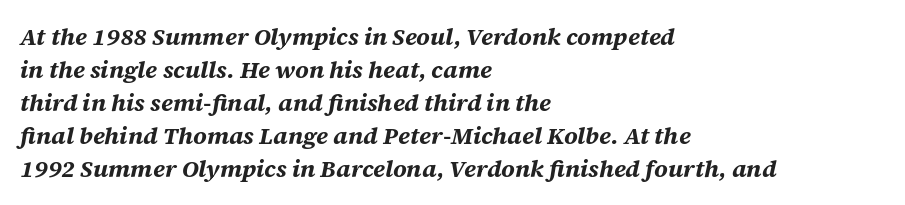
The image shows 24 px bold type, italic (leaning right); set left-aligned, normal line spacing (1.37x), normal letter spacing, not underlined.
